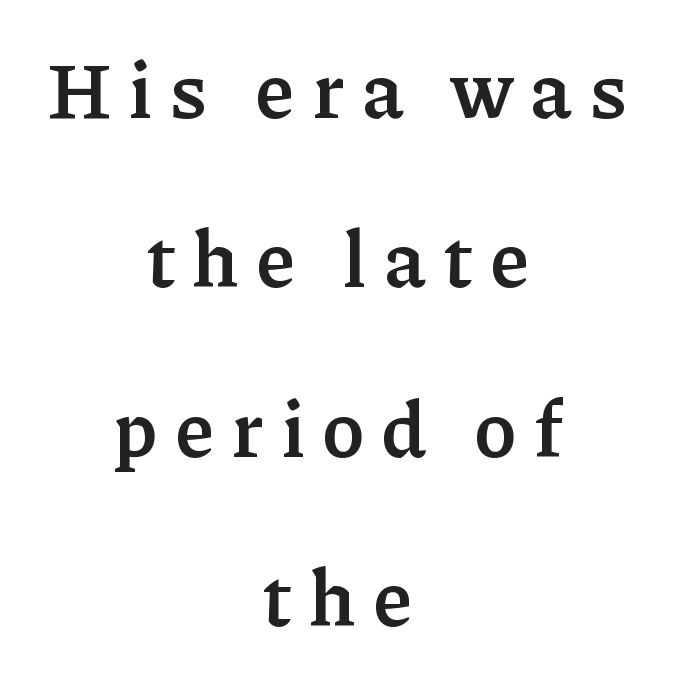
The image shows 78 px semibold serif type, upright; set centered, loose line spacing (2.17x), unusually wide letter spacing (+0.22 em), not underlined; low stroke contrast and a medium x-height.
